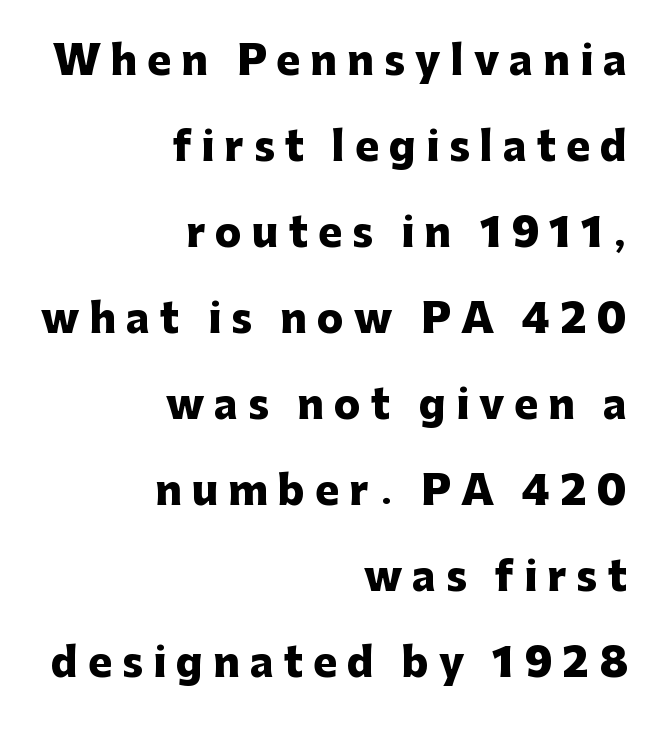
{"serif": "no", "italic": "no", "bold": "yes", "weight": "heavy", "width": "normal", "stroke_contrast": "low", "x_height": "medium", "monospaced": "no", "underline": "no", "align": "right", "line_spacing": "loose", "line_spacing_ratio": 2.15, "letter_spacing": "wide", "letter_spacing_em": 0.25, "glyph_px": 40}
